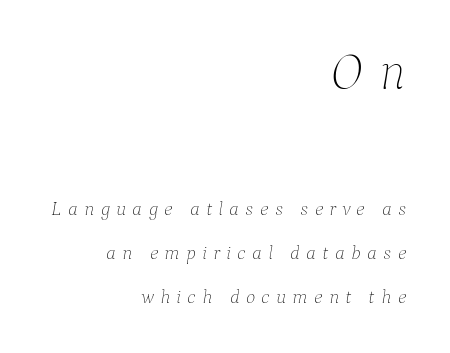
The image shows 51 px thin type, italic (leaning right); set right-aligned, loose line spacing (2.2x), unusually wide letter spacing (+0.31 em), not underlined; the first (top) block is 2.55x larger; low stroke contrast and a medium x-height.
